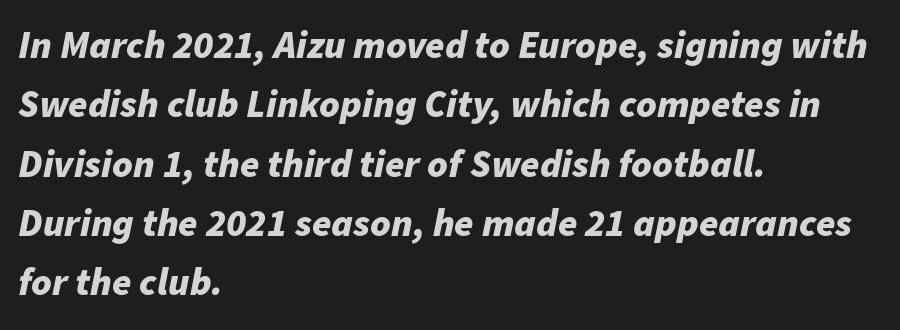
{"italic": "yes", "lean": "right", "slant_degrees": 11, "bold": "yes", "weight": "bold", "width": "normal", "stroke_contrast": "low", "x_height": "medium", "monospaced": "no", "underline": "no", "align": "left", "line_spacing": "normal", "line_spacing_ratio": 1.52, "letter_spacing": "normal", "letter_spacing_em": 0.0, "glyph_px": 39}
